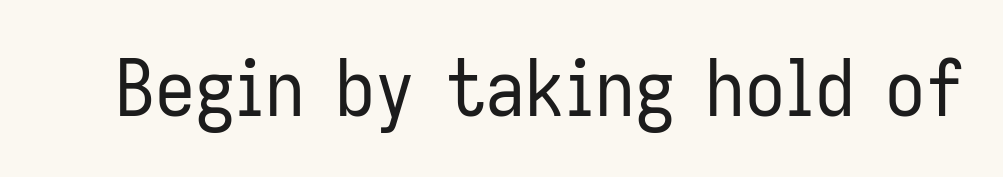
Glyph-to-glyph distance matches everyday printed text. The words here are not underlined. Check where the strokes stop: nothing finishes them off — pure sans. Characters remain perfectly vertical along every line. No chunkiness to these letters — they're not bold. Varying glyph widths throughout — classic text-font behaviour.
